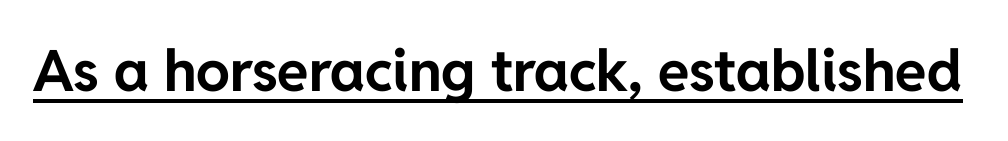
Are there feet on the stems? There aren't — it's a sans. Decoration check: the copy is underlined. Letter spacing: default. Note the varied advance widths — an 'i' is clearly narrower than an 'm'. As a designer I'd log this as weight 700, bold.
